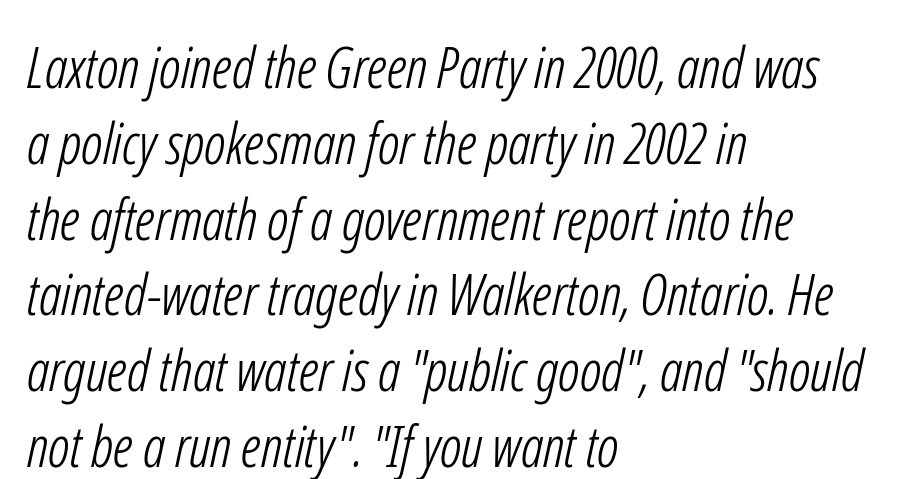
Q: Is the text bold? A: No.
Q: Is the typeface a serif or a sans-serif typeface? A: Sans-serif.
Q: Is the text underlined? A: No.
Q: How is the paragraph aligned? A: Left-aligned.
Q: Is the spacing between letters normal or unusually wide? A: Normal.
Q: Is the spacing between lines tight, normal or loose? A: Normal.
Q: Width (condensed, normal, or wide)? A: Condensed.
Q: Stroke contrast? A: Low.
Q: x-height? A: Medium.
Q: Monospaced? A: No.
